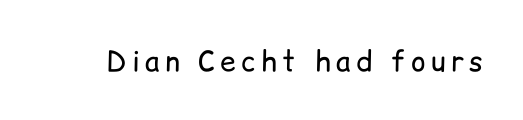
{"serif": "no", "italic": "no", "bold": "no", "weight": "regular", "width": "normal", "stroke_contrast": "low", "x_height": "medium", "monospaced": "no", "underline": "no", "glyph_px": 28}
